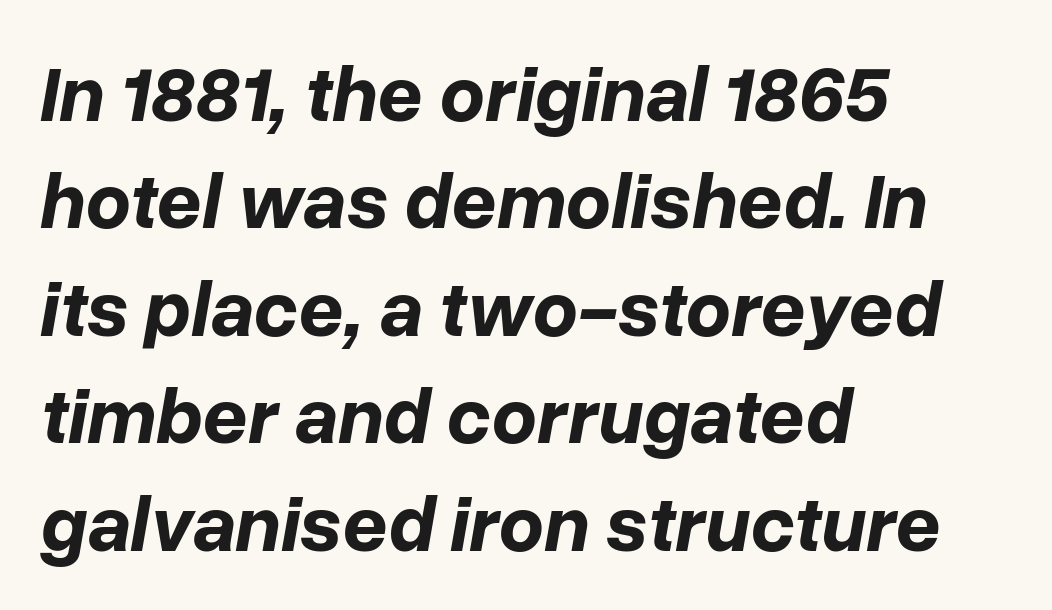
{"italic": "yes", "lean": "right", "slant_degrees": 10, "bold": "yes", "weight": "bold", "width": "normal", "stroke_contrast": "low", "x_height": "medium", "monospaced": "no", "underline": "no", "align": "left", "line_spacing": "normal", "line_spacing_ratio": 1.36, "letter_spacing": "normal", "letter_spacing_em": 0.0, "glyph_px": 79}
